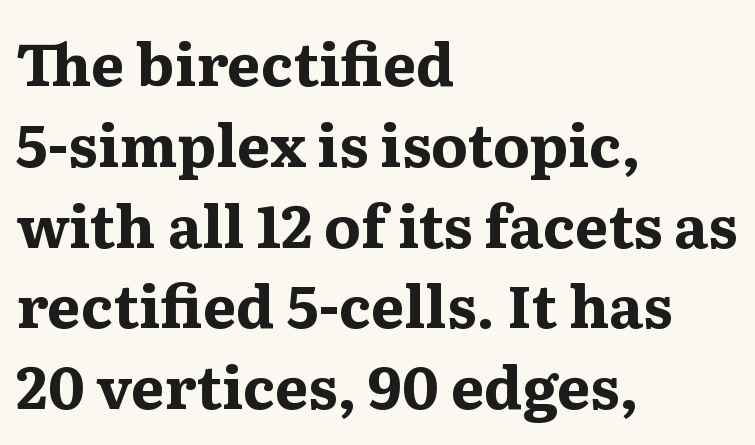
The passage is arranged the way most books set body copy — flush left. Honestly, the letter spacing is just normal — you wouldn't notice it. Serifs: yes, visible at the terminals of the letterforms. The lettering holds an erect, upright posture throughout.
